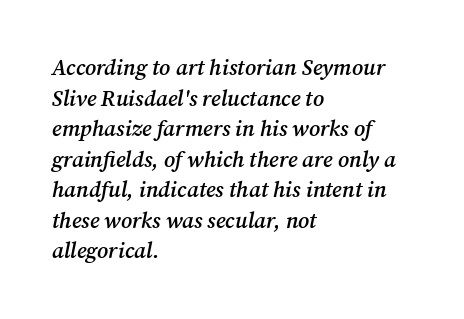
The ragged edge is on the right, which tells us the setting is flush left. This rendering features lettering with no underline. Is the type bold? Partly — it's a semibold, heavier than regular but not fully bold. Spacing between characters is what you'd get straight out of the box.
